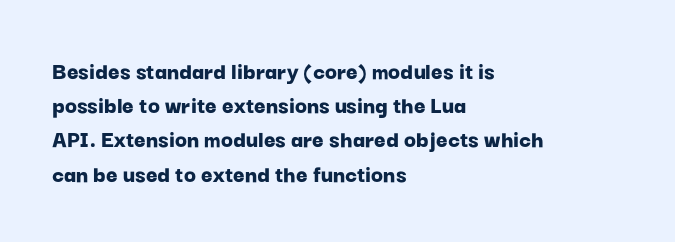
{"italic": "no", "bold": "yes", "underline": "no", "align": "left", "line_spacing": "normal", "line_spacing_ratio": 1.37, "letter_spacing": "normal", "letter_spacing_em": 0.0, "glyph_px": 25}
